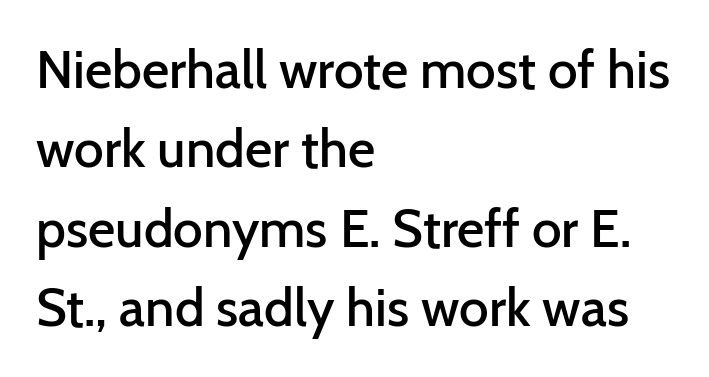
The image shows 53 px semibold sans-serif type, upright; set left-aligned, normal line spacing (1.5x), normal letter spacing, not underlined; low stroke contrast and a medium x-height.
